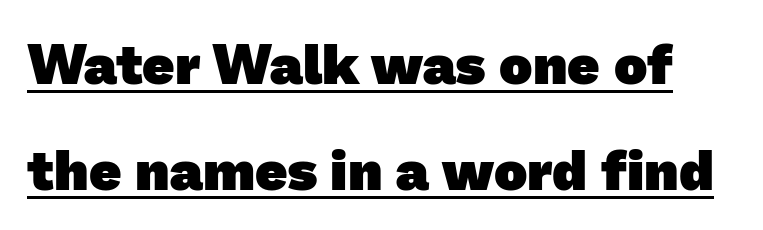
The image shows 56 px heavy sans-serif type; set line spacing 1.89x, normal letter spacing, underlined; low stroke contrast and a medium x-height.
